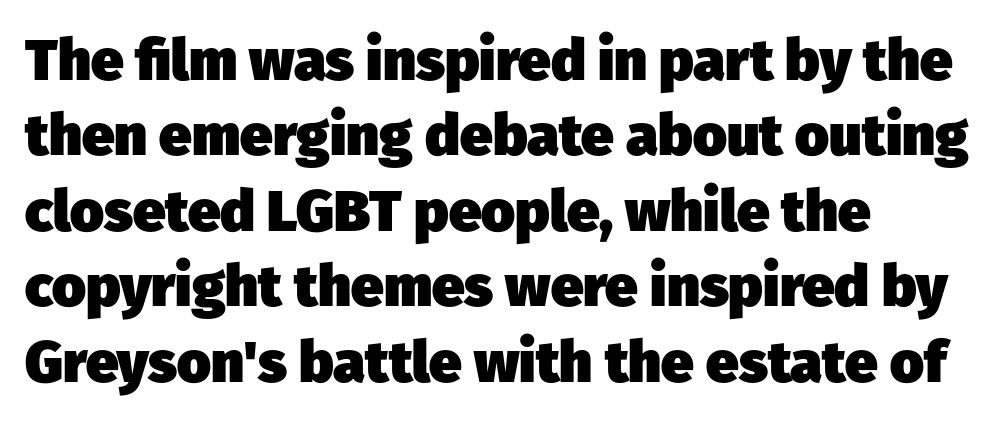
The image shows 58 px heavy sans-serif type; set left-aligned, normal line spacing (1.3x), normal letter spacing, not underlined; low stroke contrast and a medium x-height.
